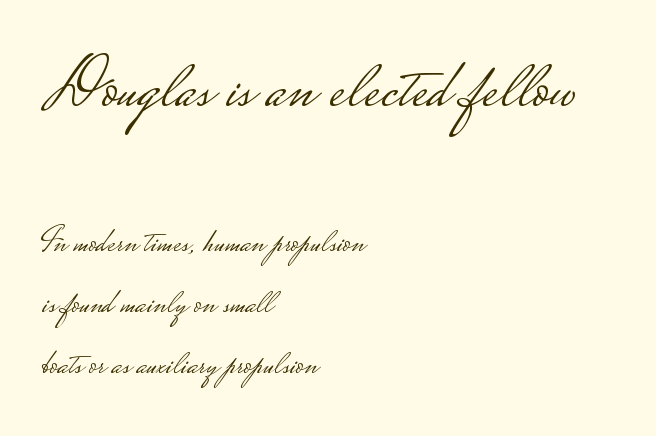
The rendering anchors every line to the left-hand side. Each row of text sits above clean, open space. Here the designer chose a conventional face with non-uniform glyph widths. Look at the tracking — it's just the regular setting, nothing added. The designer gave the opening block more size than the closing block.
